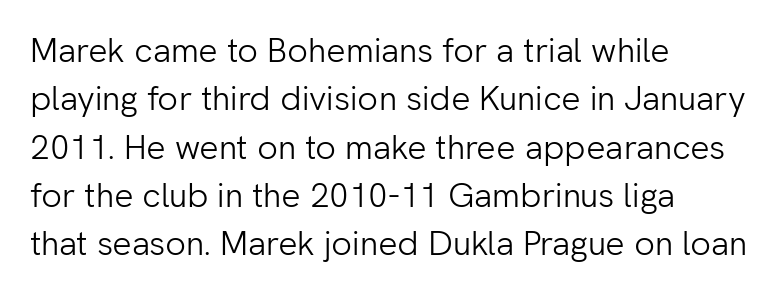
Q: Is the text bold? A: No.
Q: Is the text italic (slanted)? A: No, it is upright.
Q: Is the typeface a serif or a sans-serif typeface? A: Sans-serif.
Q: Is the text underlined? A: No.
Q: How is the paragraph aligned? A: Left-aligned.
Q: Is the spacing between letters normal or unusually wide? A: Normal.
Q: Is the spacing between lines tight, normal or loose? A: Normal.
Q: Width (condensed, normal, or wide)? A: Normal.
Q: Stroke contrast? A: Low.
Q: x-height? A: Medium.
Q: Monospaced? A: No.
